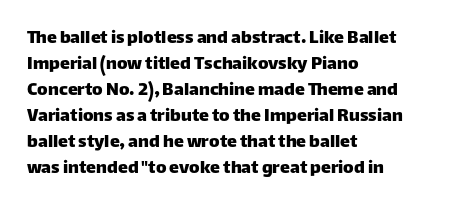
Q: Is the text italic (slanted)? A: No, it is upright.
Q: Is the text underlined? A: No.
Q: How is the paragraph aligned? A: Left-aligned.
Q: Is the spacing between letters normal or unusually wide? A: Normal.
Q: Is the spacing between lines tight, normal or loose? A: Normal.
